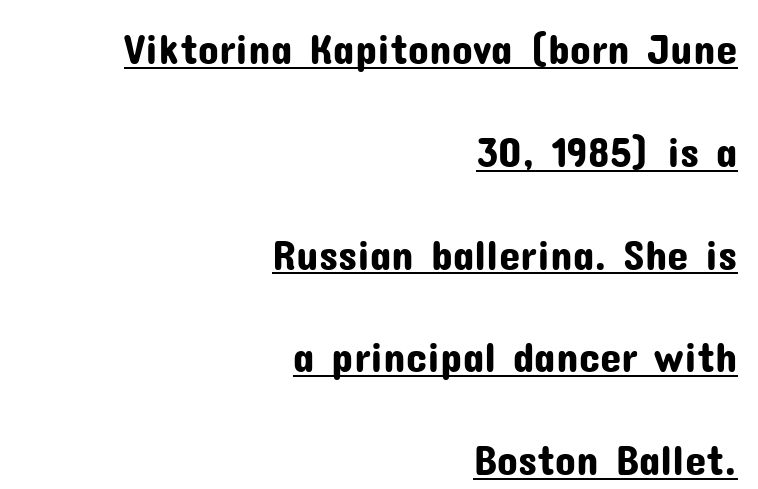
This rendering leaves character spacing at its baseline value. When letters stand straight like this, we call the style roman or upright. The rag falls on the left side of this text block. Think of a printed novel: that variable character pitch is what you see here. The face used here is a sans, in the tradition of grotesques and geometrics. These lines stand farther apart than default settings would place them.
